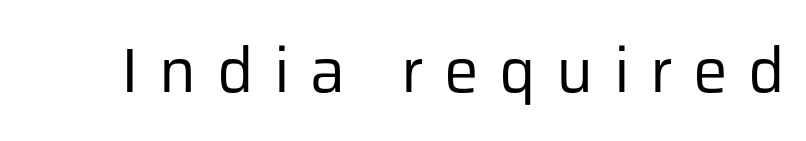
The image shows 62 px regular-weight sans-serif type, upright; set unusually wide letter spacing (+0.33 em), not underlined; low stroke contrast and a medium x-height.
